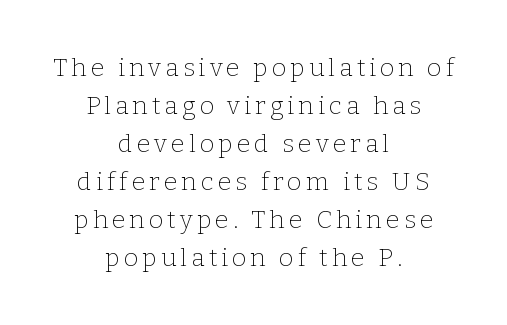
Q: Is the text bold? A: No.
Q: Is the text italic (slanted)? A: No, it is upright.
Q: Is the text underlined? A: No.
Q: How is the paragraph aligned? A: Centered.
Q: Is the spacing between lines tight, normal or loose? A: Normal.
